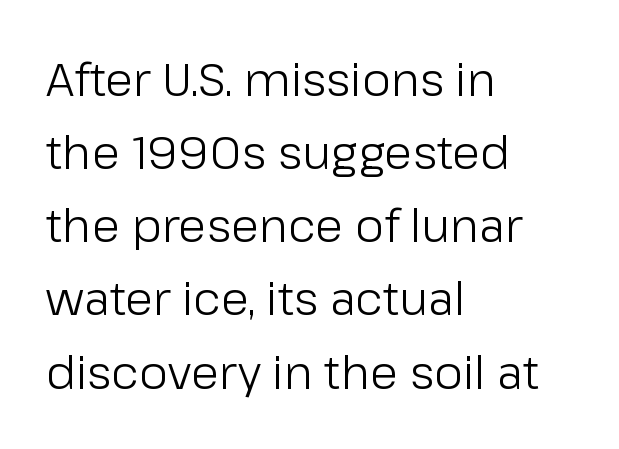
Q: Is the text bold? A: No.
Q: Is the text italic (slanted)? A: No, it is upright.
Q: Is the typeface a serif or a sans-serif typeface? A: Sans-serif.
Q: Is the text underlined? A: No.
Q: How is the paragraph aligned? A: Left-aligned.
Q: Is the spacing between letters normal or unusually wide? A: Normal.
Q: Is the spacing between lines tight, normal or loose? A: Normal.
Q: Width (condensed, normal, or wide)? A: Normal.
Q: Stroke contrast? A: Low.
Q: x-height? A: Medium.
Q: Monospaced? A: No.
